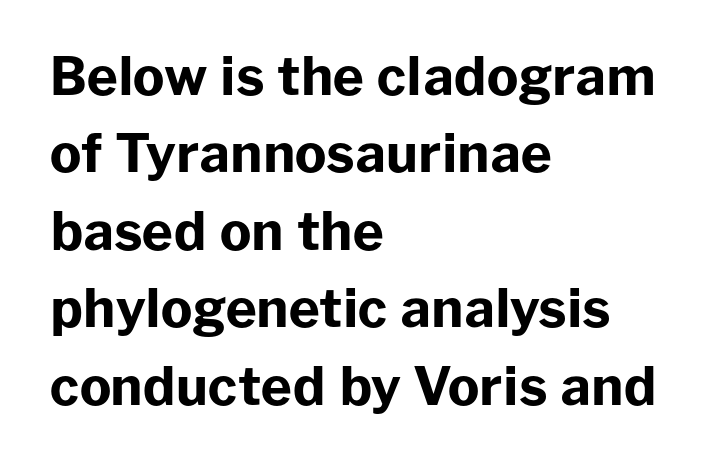
Regular leading. Strong, thick strokes mark this as bold type. Upright lettering throughout. The passage shown is not underscored anywhere. Teacher's note: observe the even left margin — that is flush-left alignment. The passage shown is typed in a proportional face where columns would drift.
